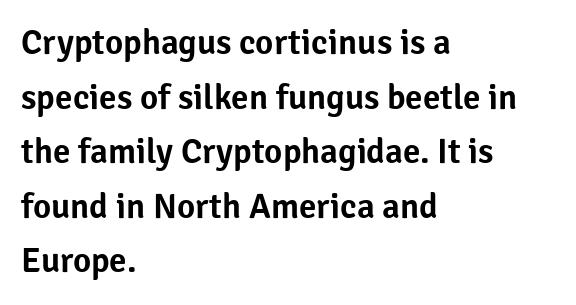
{"serif": "no", "italic": "no", "width": "normal", "stroke_contrast": "low", "x_height": "medium", "monospaced": "no", "underline": "no", "align": "left", "line_spacing": "normal", "line_spacing_ratio": 1.56, "letter_spacing": "normal", "letter_spacing_em": 0.0, "glyph_px": 35}
